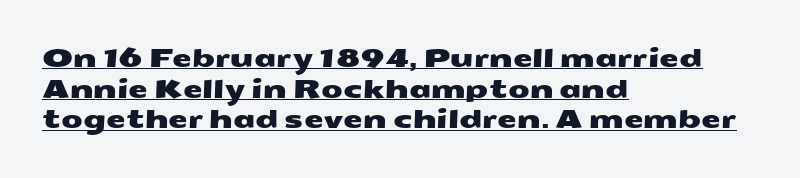
Q: Is the text underlined? A: Yes.
Q: How is the paragraph aligned? A: Left-aligned.
Q: Is the spacing between letters normal or unusually wide? A: Normal.
